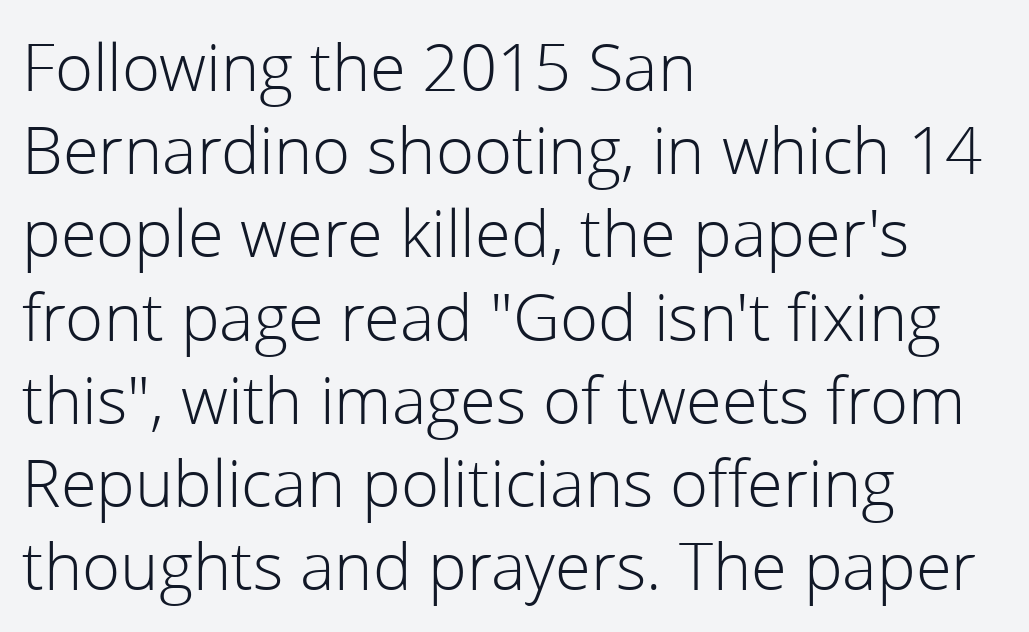
Q: Is the text bold? A: No.
Q: Is the text italic (slanted)? A: No, it is upright.
Q: Is the typeface a serif or a sans-serif typeface? A: Sans-serif.
Q: Is the text underlined? A: No.
Q: How is the paragraph aligned? A: Left-aligned.
Q: Is the spacing between letters normal or unusually wide? A: Normal.
Q: Is the spacing between lines tight, normal or loose? A: Normal.
Q: Width (condensed, normal, or wide)? A: Normal.
Q: Stroke contrast? A: Low.
Q: x-height? A: Medium.
Q: Monospaced? A: No.
